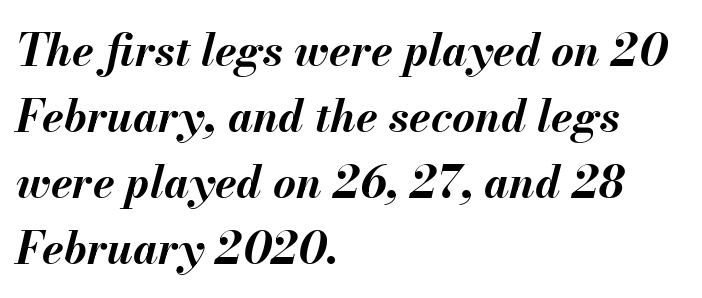
{"italic": "yes", "lean": "right", "slant_degrees": 13, "bold": "yes", "weight": "bold", "width": "normal", "stroke_contrast": "medium", "x_height": "small", "monospaced": "no", "underline": "no", "align": "left", "line_spacing": "normal", "line_spacing_ratio": 1.5, "letter_spacing": "normal", "letter_spacing_em": 0.0, "glyph_px": 44}
